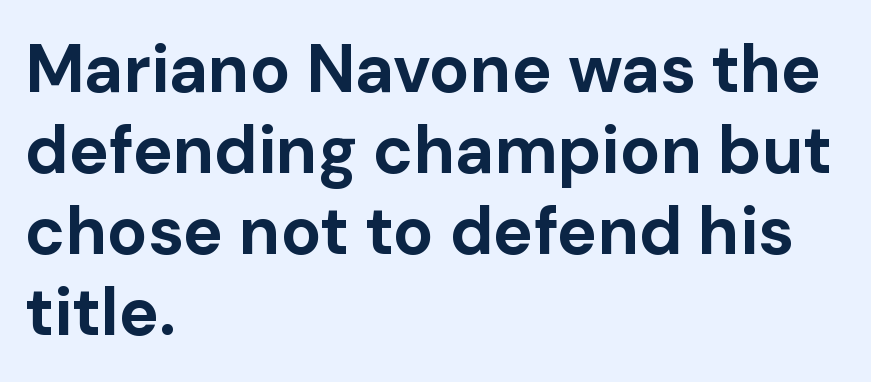
{"serif": "no", "italic": "no", "bold": "yes", "weight": "bold", "width": "normal", "stroke_contrast": "low", "x_height": "medium", "monospaced": "no", "underline": "no", "align": "left", "line_spacing_ratio": 1.21, "letter_spacing": "normal", "letter_spacing_em": 0.0, "glyph_px": 67}
